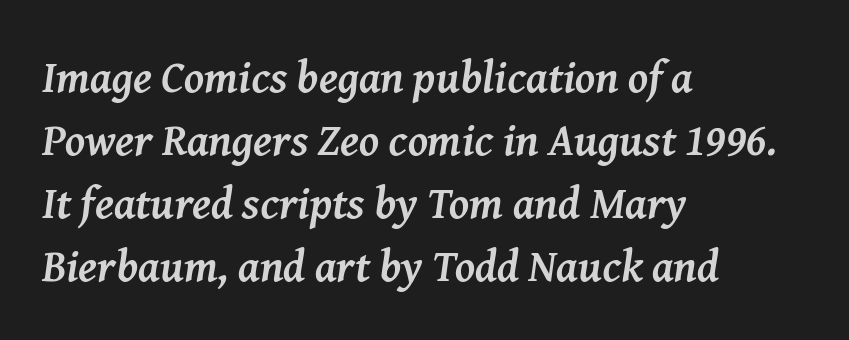
{"serif": "yes", "italic": "yes", "lean": "right", "slant_degrees": 8, "bold": "yes", "weight": "semibold", "width": "normal", "stroke_contrast": "medium", "x_height": "medium", "monospaced": "no", "underline": "no", "align": "left", "line_spacing": "normal", "line_spacing_ratio": 1.4, "letter_spacing": "normal", "letter_spacing_em": 0.0, "glyph_px": 45}
